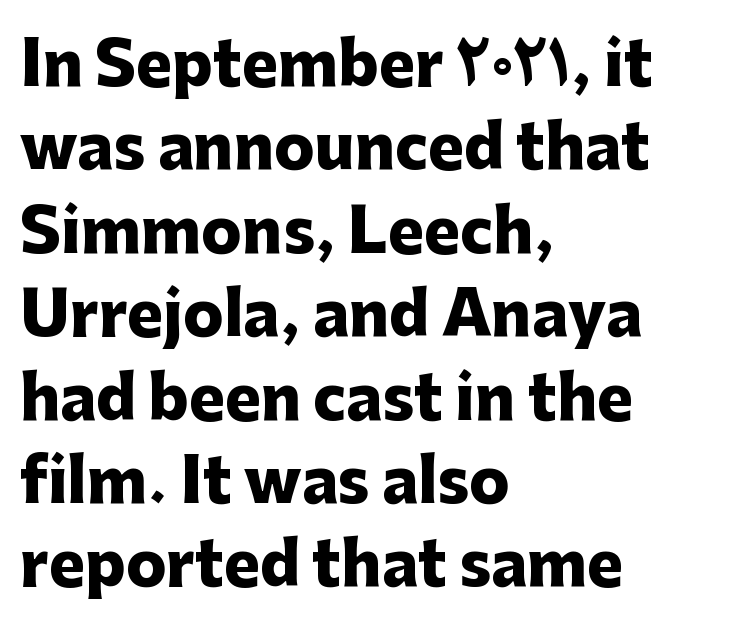
{"serif": "no", "italic": "no", "bold": "yes", "weight": "heavy", "width": "normal", "stroke_contrast": "low", "x_height": "medium", "monospaced": "no", "underline": "no", "align": "left", "line_spacing": "normal", "line_spacing_ratio": 1.39, "letter_spacing": "normal", "letter_spacing_em": 0.0, "glyph_px": 60}
